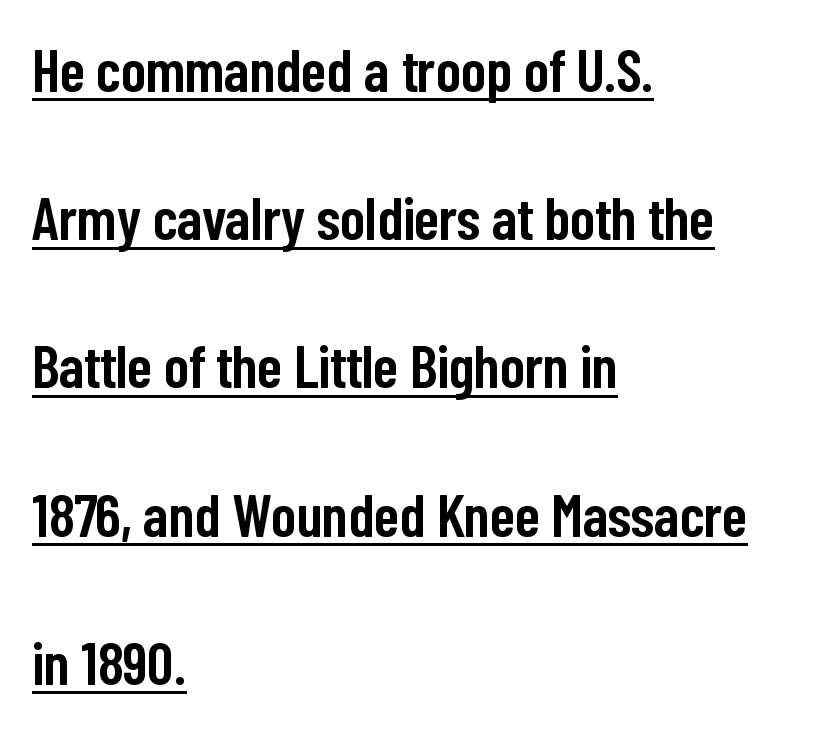
Nothing unusual about the tracking: characters are spaced as the font intends. Varying glyph widths throughout — classic text-font behaviour. A baseline rule has been typeset under these characters. Vertical strokes here are truly vertical. Notice the wide empty band between every row — that's loose leading. Casual observation: everything's shoved over to the left.
